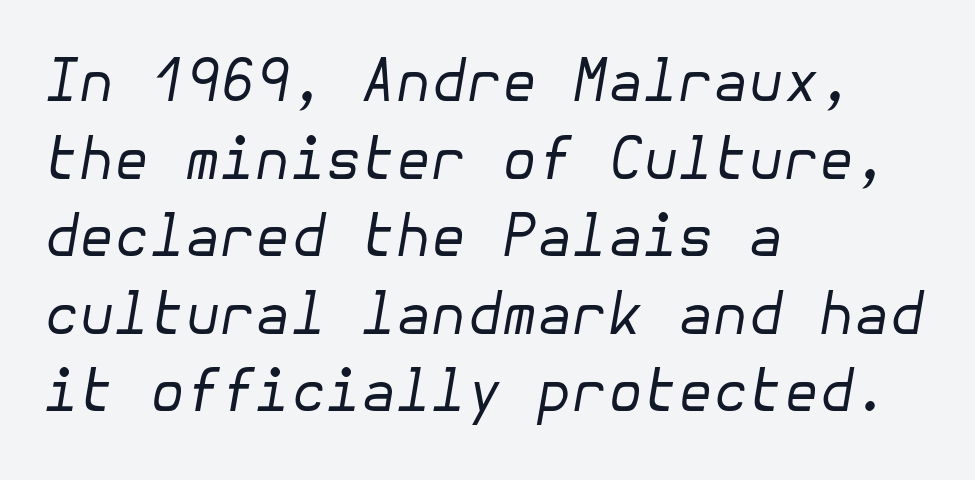
Caption: face not bold, strokes unweighted. Students, note that the glyphs here touch the page at normal intervals. Unmarked baselines from the first word to the last. Designer's note — italics engaged. The text block is weighted toward the left margin, trailing off unevenly rightward. Regarding leading, the lines here are spaced in the standard way.
